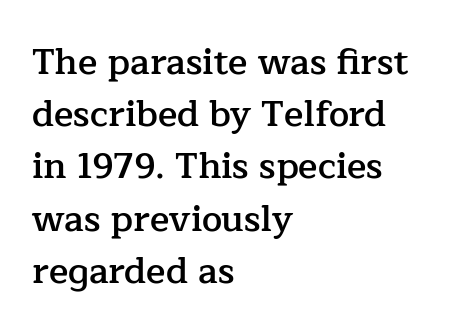
Horizontal alignment here is leftward, the default for most running prose. No extra tracking has been applied to these lines. The space beneath each line is pristine and unruled. Is this a sans? No — the strokes have serifs. Posture: upright roman.
